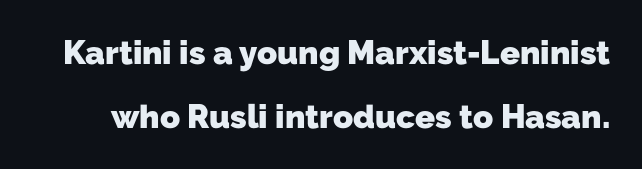
Looks like regular typesetting: each glyph gets only the width it needs. Note: no serifs on the glyphs. Type without underlining. There is no visible air inserted between adjacent glyphs. How heavy is the stroke? Heavy — this is a bold. Each new line begins a long way beneath the previous one.
